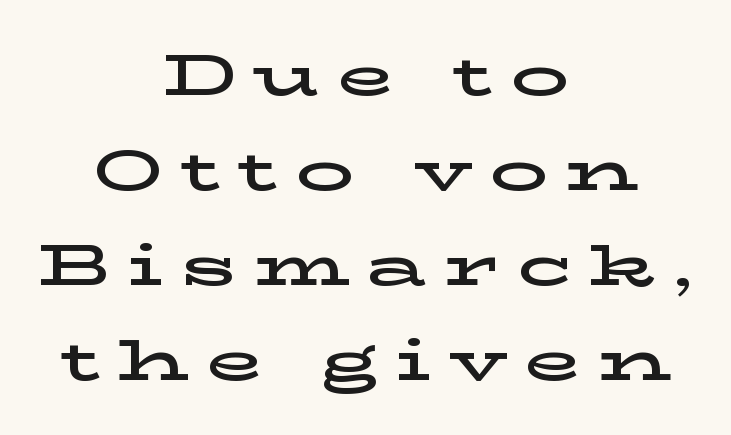
{"serif": "yes", "italic": "no", "width": "wide", "stroke_contrast": "low", "x_height": "medium", "monospaced": "no", "underline": "no", "align": "center", "line_spacing": "normal", "line_spacing_ratio": 1.64, "letter_spacing": "wide", "letter_spacing_em": 0.29, "glyph_px": 58}
